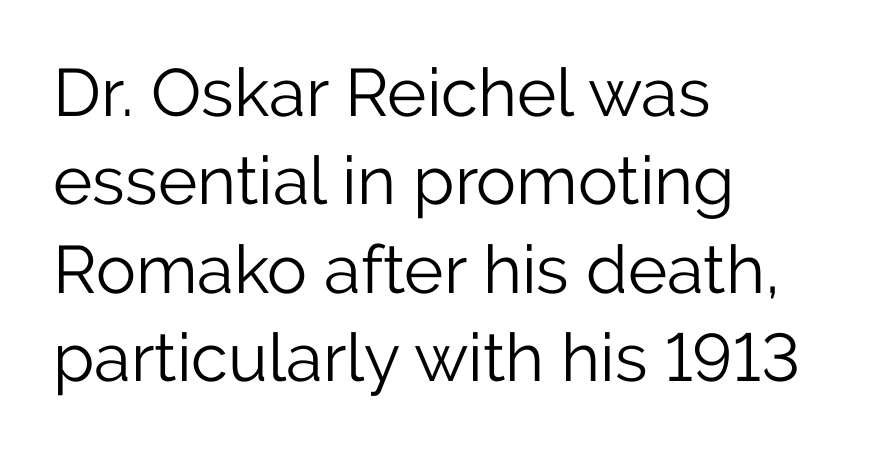
The image shows 67 px light sans-serif type, upright; set left-aligned, normal line spacing (1.32x), normal letter spacing, not underlined; low stroke contrast and a medium x-height.
